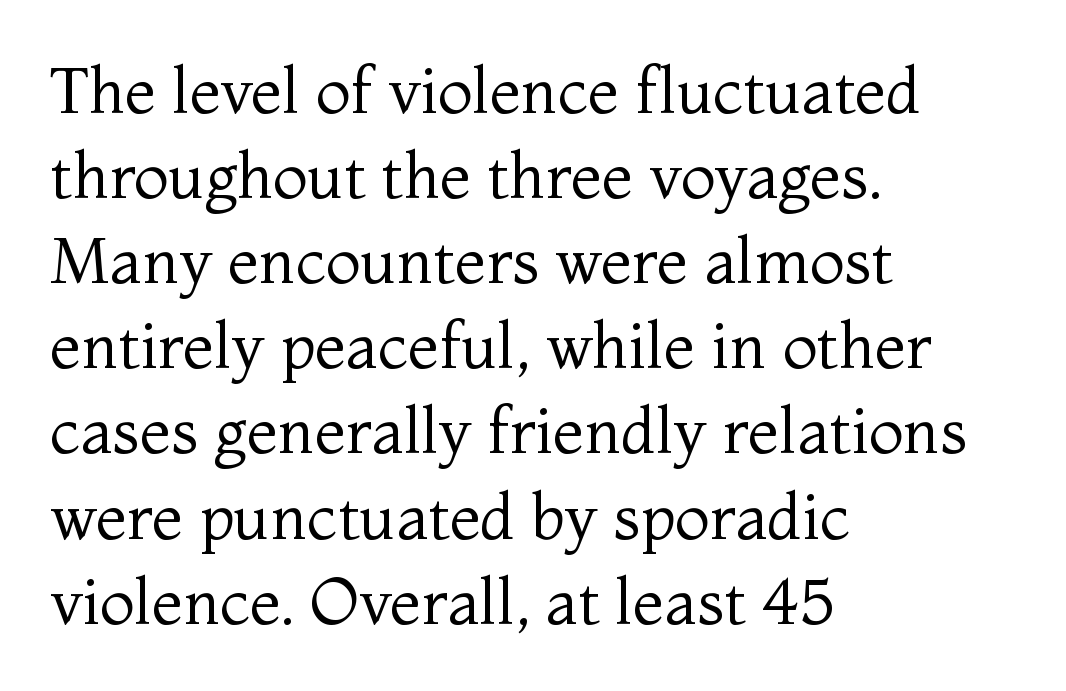
{"serif": "yes", "italic": "no", "bold": "no", "weight": "regular", "width": "normal", "stroke_contrast": "medium", "x_height": "medium", "monospaced": "no", "underline": "no", "align": "left", "line_spacing": "normal", "line_spacing_ratio": 1.33, "letter_spacing": "normal", "letter_spacing_em": 0.0, "glyph_px": 64}
